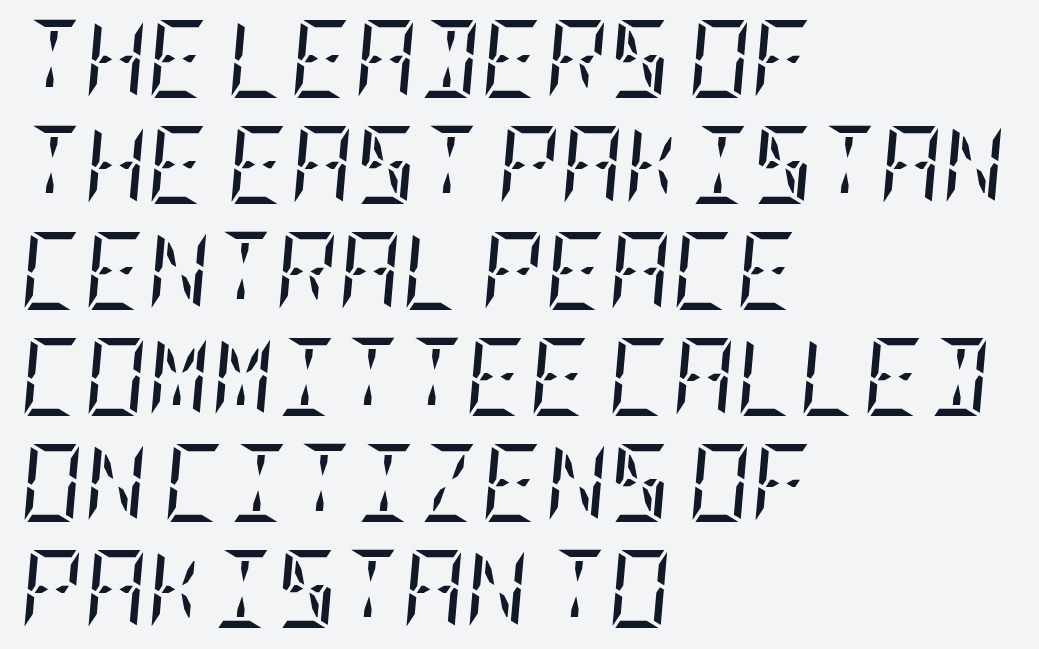
Q: Is the text bold? A: No.
Q: Is the text italic (slanted)? A: Yes, it leans right by about 5 degrees.
Q: Is the typeface a serif or a sans-serif typeface? A: Serif.
Q: Is the text underlined? A: No.
Q: How is the paragraph aligned? A: Left-aligned.
Q: Is the spacing between letters normal or unusually wide? A: Normal.
Q: Is the spacing between lines tight, normal or loose? A: Normal.
Q: Width (condensed, normal, or wide)? A: Condensed.
Q: Stroke contrast? A: Low.
Q: x-height? A: Large.
